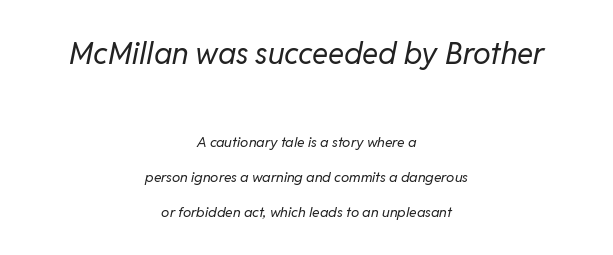
{"italic": "yes", "lean": "right", "slant_degrees": 11, "bold": "no", "weight": "regular", "width": "normal", "stroke_contrast": "low", "x_height": "medium", "monospaced": "no", "underline": "no", "align": "center", "line_spacing": "loose", "line_spacing_ratio": 2.5, "letter_spacing": "normal", "letter_spacing_em": 0.0, "larger_block": "first", "size_ratio": 2.14, "glyph_px": 30}
